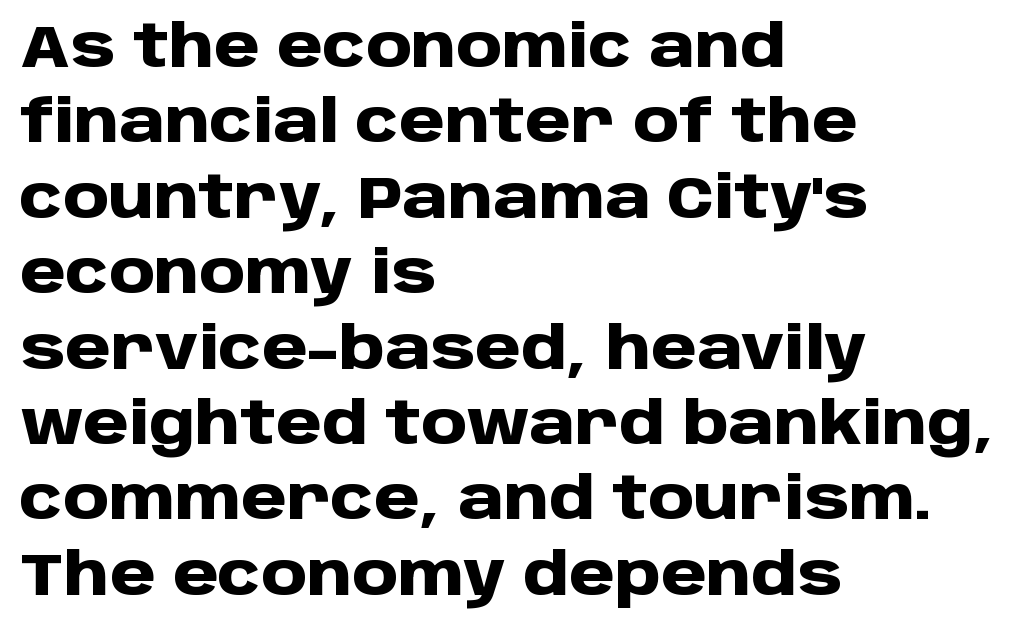
The vertical gap from one line to the next is medium. The compositor pushed each line to the left boundary. Caption: bold face, heavy strokes. The tracking reads as untouched default to a designer's eye. Unmarked baselines from the first word to the last. The type family on display is of the sans-serif kind.
